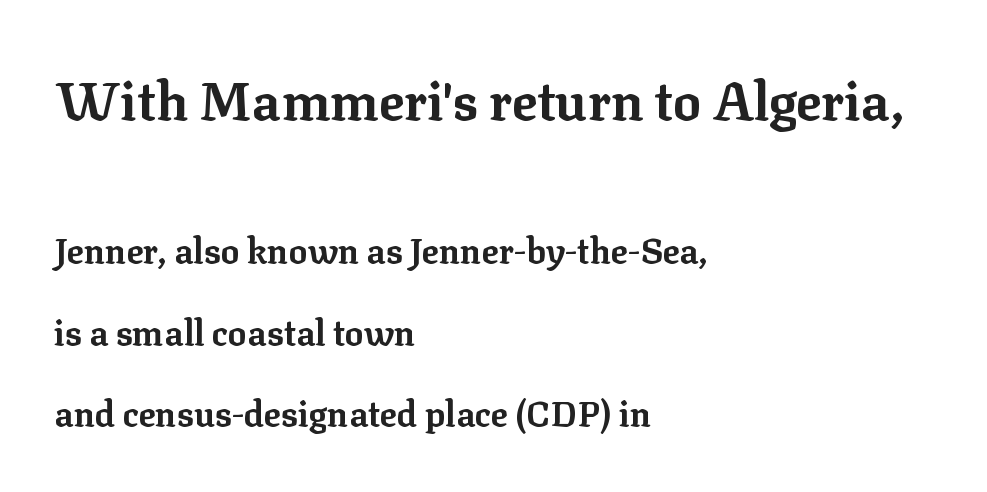
{"serif": "yes", "italic": "no", "bold": "yes", "weight": "bold", "width": "normal", "stroke_contrast": "low", "x_height": "medium", "monospaced": "no", "underline": "no", "align": "left", "line_spacing": "loose", "line_spacing_ratio": 2.32, "letter_spacing": "normal", "letter_spacing_em": 0.0, "larger_block": "first", "size_ratio": 1.51, "glyph_px": 53}
